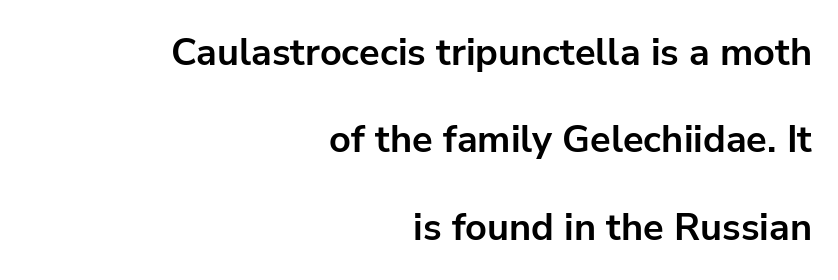
This sample uses a sans-serif face. The rendering uses natural spacing where letterforms have individual widths. These words are printed bold, with thick strokes throughout. The lines are quadded right.
